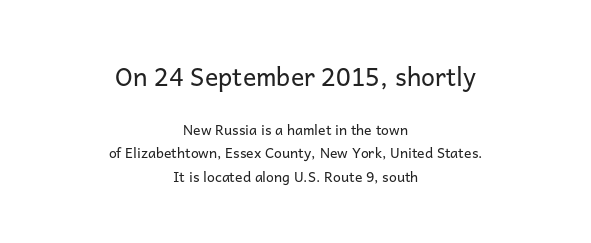
{"italic": "no", "bold": "no", "underline": "no", "align": "center", "line_spacing": "normal", "line_spacing_ratio": 1.67, "letter_spacing": "normal", "letter_spacing_em": 0.0, "larger_block": "first", "size_ratio": 1.79, "glyph_px": 25}
